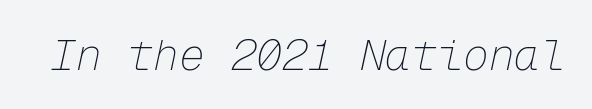
No heavy texture on the line: the type isn't bold. The horizontal fit of the characters is conventional and even. This is oblique type, the kind used for emphasis or titles. Every character here occupies the same horizontal width, giving the sample a typewriter-like rhythm. The glyphs are unaccompanied by any horizontal stroke below them.
